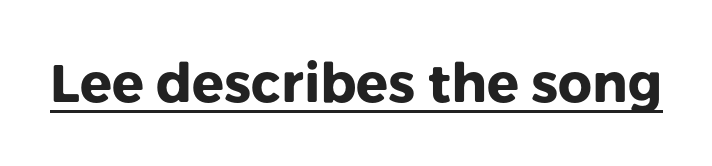
Is this a sans? Yes — the strokes have no serifs. Character widths vary here, with narrow letters taking less room than wide ones. Quick note: not italic, upright. Emphasis is given by a line drawn under the lettering.
